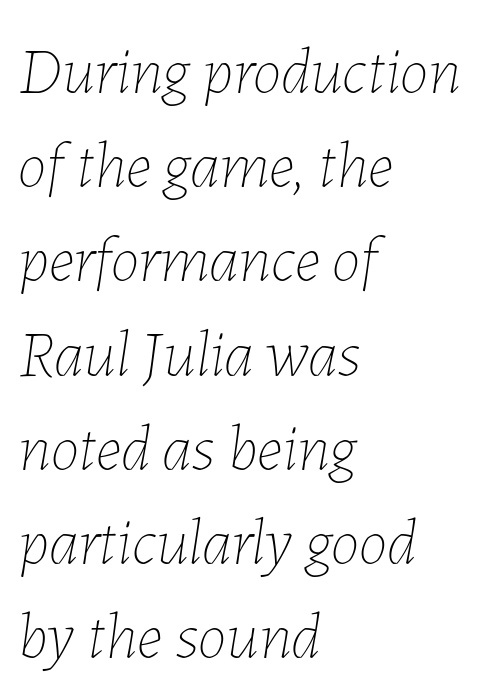
The image shows 65 px thin type, italic (leaning right); set left-aligned, normal line spacing (1.45x), normal letter spacing, not underlined; low stroke contrast and a medium x-height.
